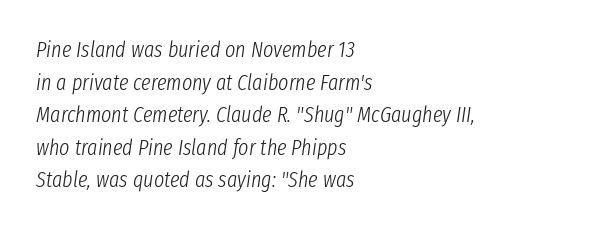
Q: Is the text bold? A: No.
Q: Is the text italic (slanted)? A: Yes, it leans right by about 8 degrees.
Q: Is the text underlined? A: No.
Q: How is the paragraph aligned? A: Left-aligned.
Q: Is the spacing between letters normal or unusually wide? A: Normal.
Q: Is the spacing between lines tight, normal or loose? A: Normal.
